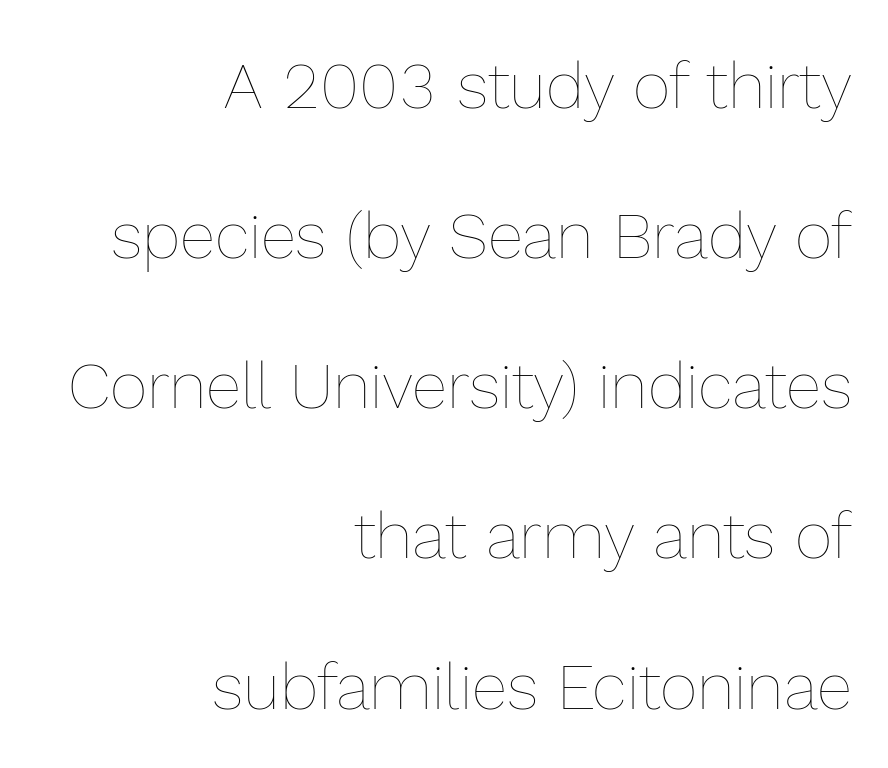
Q: Is the text bold? A: No.
Q: Is the text italic (slanted)? A: No, it is upright.
Q: Is the text underlined? A: No.
Q: How is the paragraph aligned? A: Right-aligned.
Q: Is the spacing between letters normal or unusually wide? A: Normal.
Q: Is the spacing between lines tight, normal or loose? A: Loose.
Q: Width (condensed, normal, or wide)? A: Normal.
Q: x-height? A: Medium.
Q: Monospaced? A: No.
